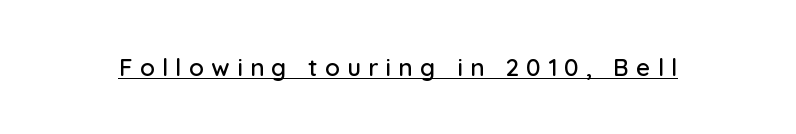
Underline: present. Display-style spreading of the glyphs; the letterfit is very open. The letters stand upright; this is a roman face.
